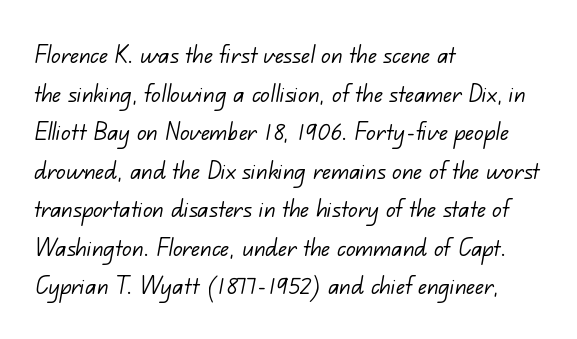
Q: Is the text bold? A: No.
Q: Is the typeface a serif or a sans-serif typeface? A: Sans-serif.
Q: Is the text underlined? A: No.
Q: How is the paragraph aligned? A: Left-aligned.
Q: Is the spacing between letters normal or unusually wide? A: Normal.
Q: Is the spacing between lines tight, normal or loose? A: Normal.
Q: Width (condensed, normal, or wide)? A: Normal.
Q: Stroke contrast? A: Low.
Q: x-height? A: Small.
Q: Monospaced? A: No.
